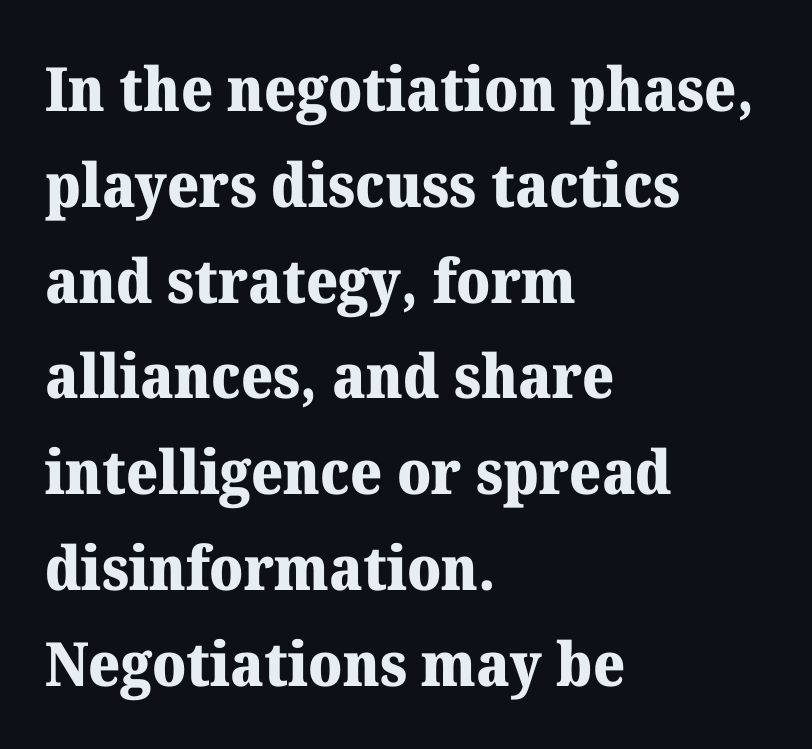
{"serif": "yes", "italic": "no", "bold": "yes", "weight": "heavy", "width": "normal", "stroke_contrast": "medium", "x_height": "medium", "monospaced": "no", "underline": "no", "align": "left", "line_spacing": "normal", "line_spacing_ratio": 1.57, "letter_spacing": "normal", "letter_spacing_em": 0.0, "glyph_px": 61}
